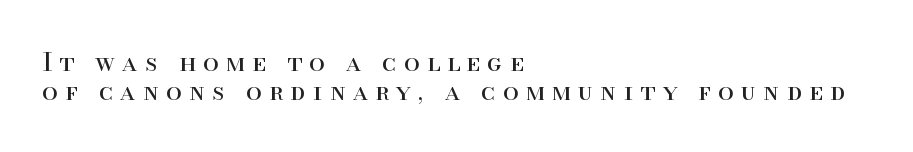
Q: Is the text bold? A: No.
Q: Is the text italic (slanted)? A: No, it is upright.
Q: Is the text underlined? A: No.
Q: How is the paragraph aligned? A: Left-aligned.
Q: Is the spacing between letters normal or unusually wide? A: Unusually wide.
Q: Is the spacing between lines tight, normal or loose? A: Tight.
